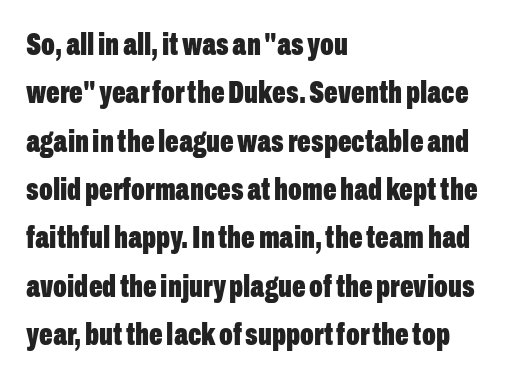
{"serif": "no", "italic": "no", "bold": "yes", "weight": "bold", "width": "condensed", "stroke_contrast": "low", "x_height": "medium", "monospaced": "no", "underline": "no", "align": "left", "line_spacing": "normal", "line_spacing_ratio": 1.51, "letter_spacing": "normal", "letter_spacing_em": 0.0, "glyph_px": 32}
